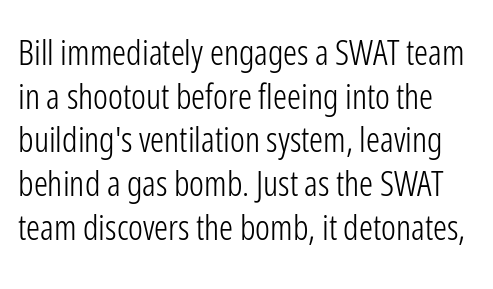
The letters stand straight up with perfectly vertical stems. Descenders are the only things crossing below the line. Look at the bottom of the vertical strokes: they stop flat, with no serifs. Spacing verdict: proportional, widths tailored to each character.
